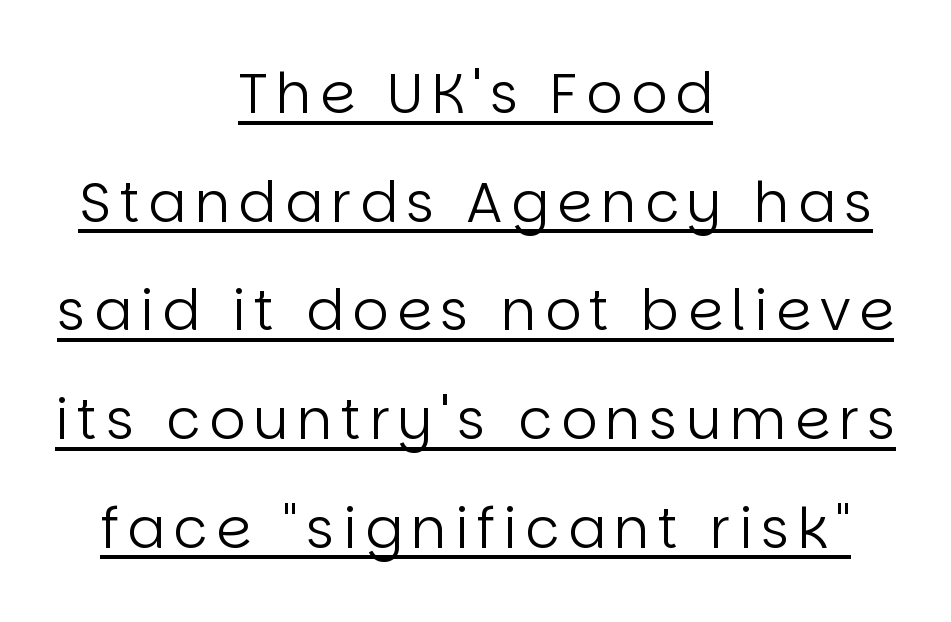
The image shows 56 px regular-weight sans-serif type, upright; set centered, loose line spacing (1.94x), underlined; low stroke contrast and a large x-height.
